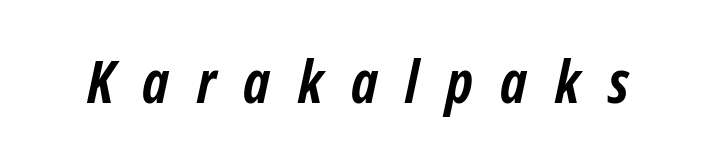
The passage shown is typed in a proportional face where columns would drift. Is the letter spacing exaggerated? Yes — the characters are pushed far apart. There's an unmistakable incline to the writing here. Underlining? Definitely not there. Set as a true bold cut, around the 700 mark.
